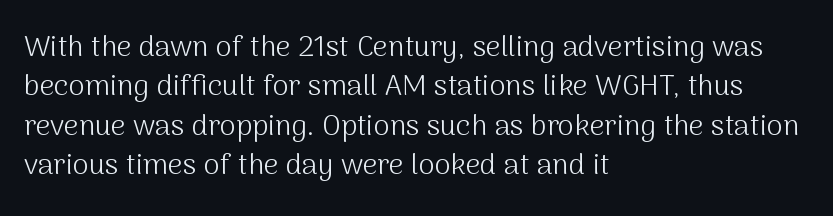
{"serif": "no", "italic": "no", "bold": "no", "weight": "light", "width": "normal", "stroke_contrast": "medium", "x_height": "medium", "monospaced": "no", "underline": "no", "align": "left", "line_spacing": "normal", "line_spacing_ratio": 1.36, "letter_spacing": "normal", "letter_spacing_em": 0.0, "glyph_px": 29}
